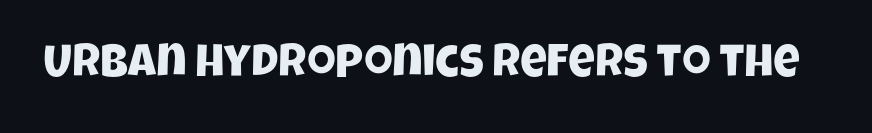
Decoration check: the copy has no underline. How are the letters spaced? Ordinarily, with no added tracking. This is sans-serif lettering, the kind often seen on screens and signage. Note the varied advance widths — an 'i' is clearly narrower than an 'm'.
